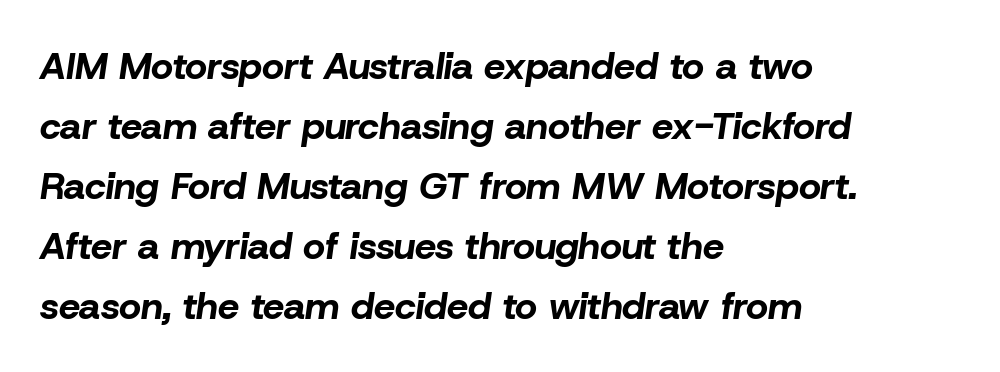
{"italic": "yes", "lean": "right", "slant_degrees": 8, "bold": "yes", "weight": "bold", "width": "normal", "stroke_contrast": "low", "x_height": "medium", "monospaced": "no", "underline": "no", "align": "left", "line_spacing": "normal", "line_spacing_ratio": 1.58, "letter_spacing": "normal", "letter_spacing_em": 0.0, "glyph_px": 38}
